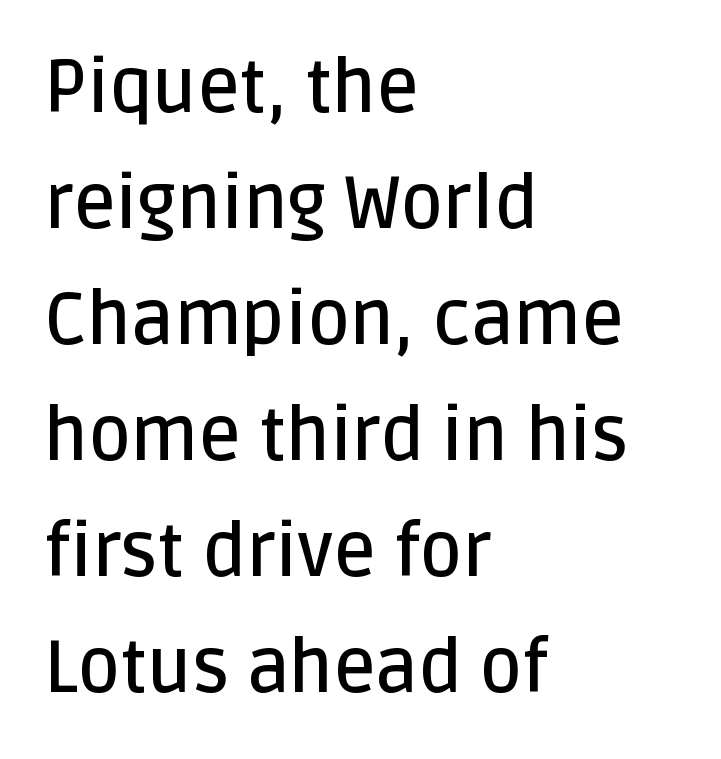
{"serif": "no", "italic": "no", "bold": "semi", "weight": "semibold", "width": "normal", "stroke_contrast": "low", "x_height": "large", "monospaced": "no", "underline": "no", "align": "left", "line_spacing": "normal", "line_spacing_ratio": 1.59, "letter_spacing": "normal", "letter_spacing_em": 0.0, "glyph_px": 73}
